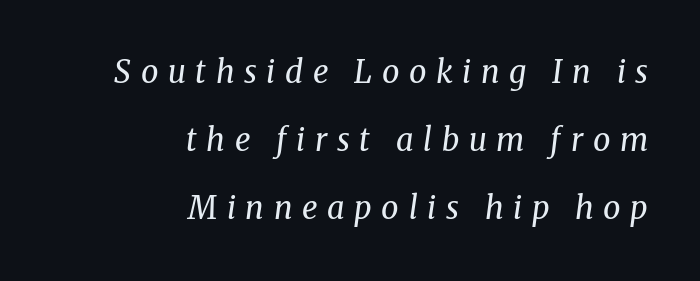
{"serif": "yes", "italic": "yes", "lean": "right", "slant_degrees": 8, "bold": "no", "weight": "regular", "width": "normal", "stroke_contrast": "medium", "x_height": "medium", "monospaced": "no", "underline": "no", "align": "right", "line_spacing": "loose", "line_spacing_ratio": 2.2, "letter_spacing": "wide", "letter_spacing_em": 0.31, "glyph_px": 31}
